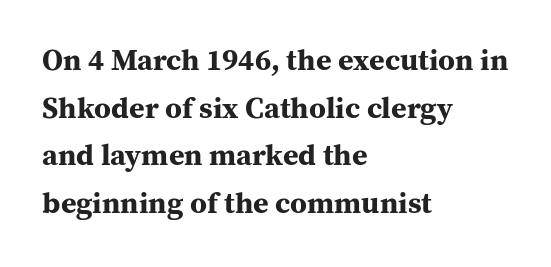
Casual observation: everything's shoved over to the left. Serif or sans? Serif — the stroke terminals have little feet. Here the designer chose a conventional face with non-uniform glyph widths. The line-height multiplier appears to be the usual default. This sample uses plain, unmodified letter spacing. Honestly, there is no underline to notice here at all.
